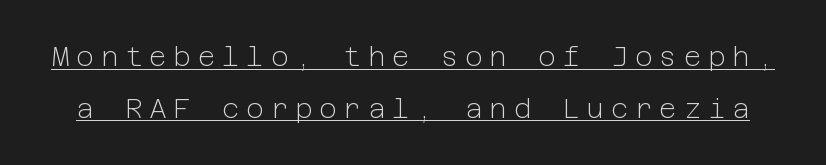
Q: Is the text bold? A: No.
Q: Is the text italic (slanted)? A: No, it is upright.
Q: Is the text underlined? A: Yes.
Q: Is the spacing between letters normal or unusually wide? A: Unusually wide.
Q: Is the spacing between lines tight, normal or loose? A: Loose.
